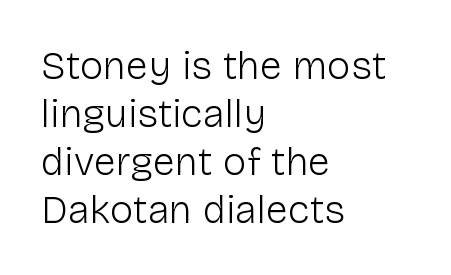
Q: Is the text bold? A: No.
Q: Is the text italic (slanted)? A: No, it is upright.
Q: Is the typeface a serif or a sans-serif typeface? A: Sans-serif.
Q: Is the text underlined? A: No.
Q: How is the paragraph aligned? A: Left-aligned.
Q: Is the spacing between letters normal or unusually wide? A: Normal.
Q: Width (condensed, normal, or wide)? A: Normal.
Q: Stroke contrast? A: Low.
Q: x-height? A: Medium.
Q: Monospaced? A: No.
